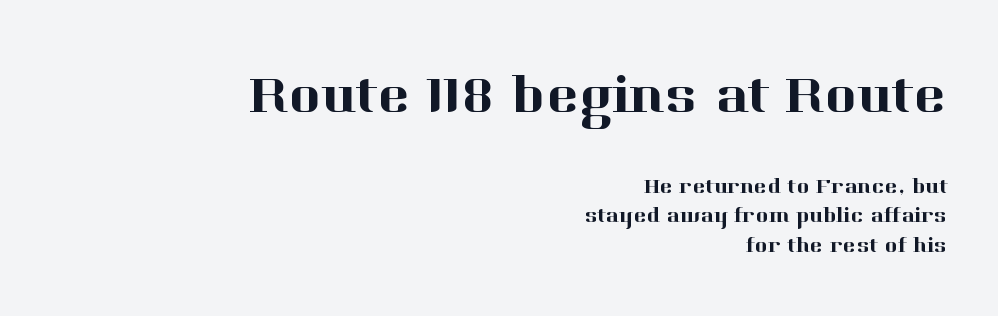
{"serif": "yes", "italic": "no", "width": "normal", "stroke_contrast": "high", "x_height": "medium", "monospaced": "no", "underline": "no", "align": "right", "line_spacing": "normal", "line_spacing_ratio": 1.33, "letter_spacing": "normal", "letter_spacing_em": 0.0, "larger_block": "first", "size_ratio": 2.5, "glyph_px": 55}
